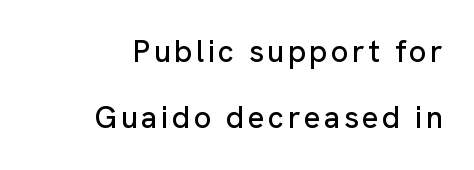
This is sans-serif lettering, the kind often seen on screens and signage. The area under the type is left untouched. These lines are rendered in a variable-pitch font. Leading: increased. The axis of the letterforms is exactly vertical.
